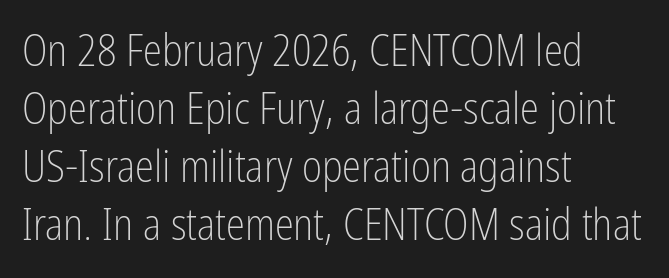
{"serif": "no", "italic": "no", "bold": "no", "weight": "light", "width": "condensed", "stroke_contrast": "low", "x_height": "medium", "monospaced": "no", "underline": "no", "align": "left", "line_spacing": "normal", "line_spacing_ratio": 1.35, "letter_spacing": "normal", "letter_spacing_em": 0.0, "glyph_px": 43}
